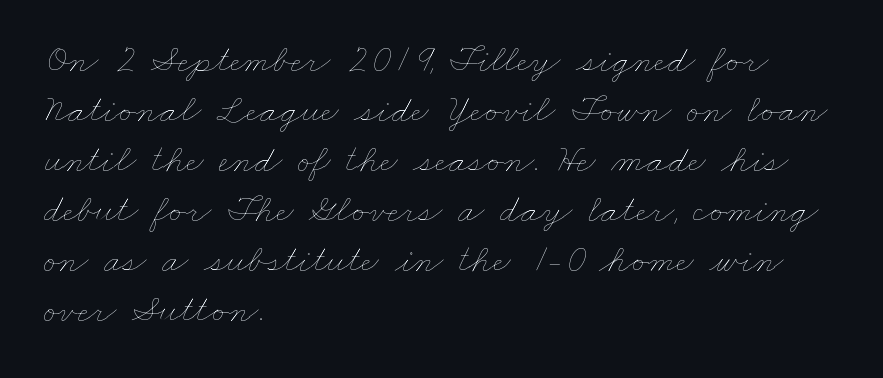
Q: Is the text bold? A: No.
Q: Is the text underlined? A: No.
Q: How is the paragraph aligned? A: Left-aligned.
Q: Is the spacing between letters normal or unusually wide? A: Normal.
Q: Is the spacing between lines tight, normal or loose? A: Normal.
Q: Width (condensed, normal, or wide)? A: Wide.
Q: Stroke contrast? A: Low.
Q: x-height? A: Small.
Q: Monospaced? A: No.
